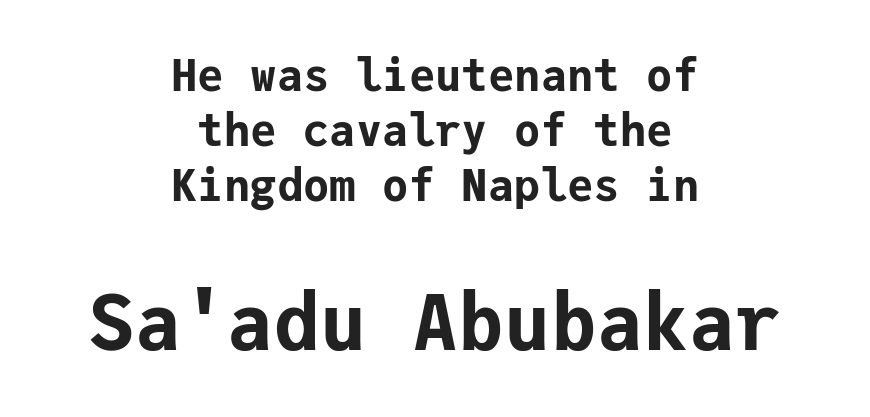
The image shows 77 px bold sans-serif type, upright, monospaced; set centered, normal line spacing (1.25x), normal letter spacing, not underlined; the second (bottom) block is 1.75x larger; low stroke contrast and a medium x-height.
